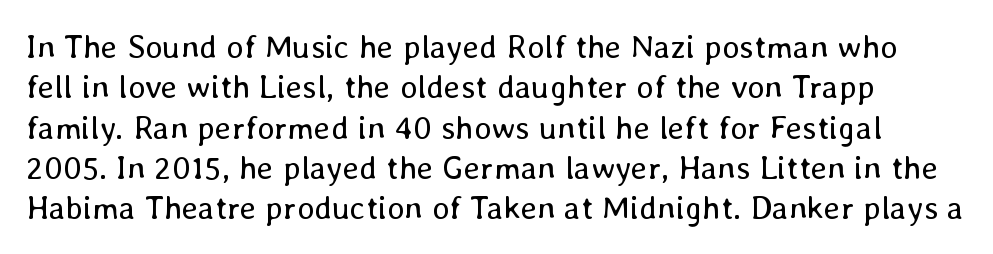
Q: Is the text bold? A: No.
Q: Is the text italic (slanted)? A: No, it is upright.
Q: Is the text underlined? A: No.
Q: Is the spacing between letters normal or unusually wide? A: Normal.
Q: Width (condensed, normal, or wide)? A: Normal.
Q: Stroke contrast? A: Low.
Q: x-height? A: Medium.
Q: Monospaced? A: No.
